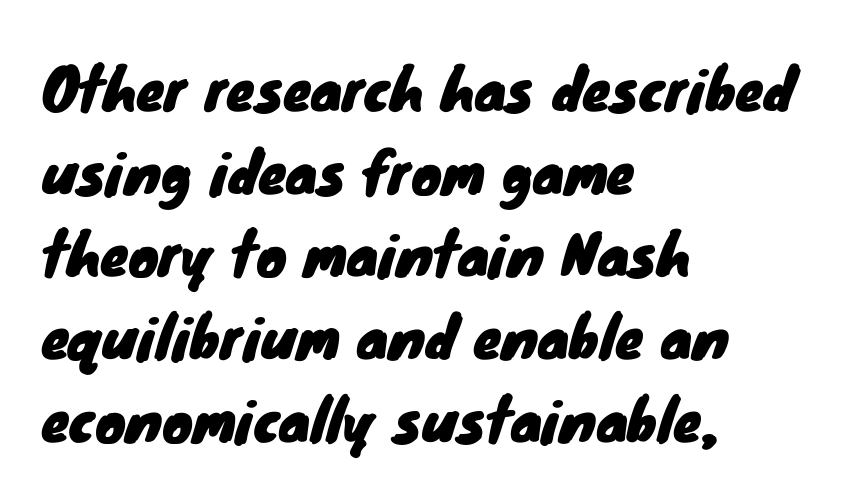
Q: Is the typeface a serif or a sans-serif typeface? A: Sans-serif.
Q: Is the text underlined? A: No.
Q: How is the paragraph aligned? A: Left-aligned.
Q: Is the spacing between letters normal or unusually wide? A: Normal.
Q: Is the spacing between lines tight, normal or loose? A: Normal.
Q: Width (condensed, normal, or wide)? A: Normal.
Q: Stroke contrast? A: Low.
Q: x-height? A: Small.
Q: Monospaced? A: No.
